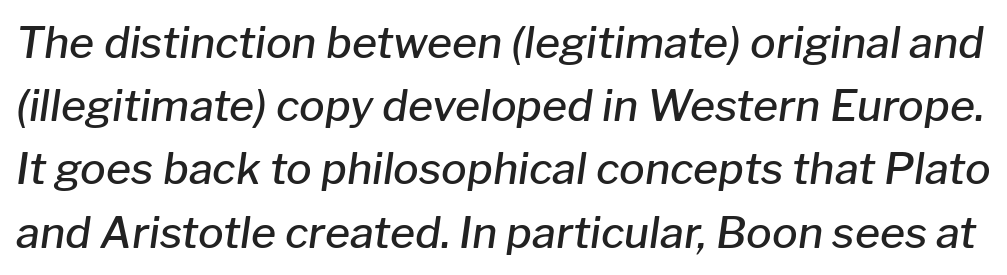
Moderately thickened strokes mark this as semibold type. Anything drawn beneath the words? Only blank space. There's an unmistakable incline to the writing here. The rendering uses a moderate line-height, typical for paragraphs. The letters advance in unequal steps, a hallmark of proportional type.
